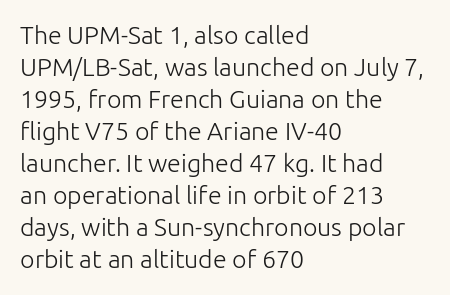
The image shows 25 px text type, upright; set left-aligned, normal line spacing (1.28x), normal letter spacing, not underlined.
